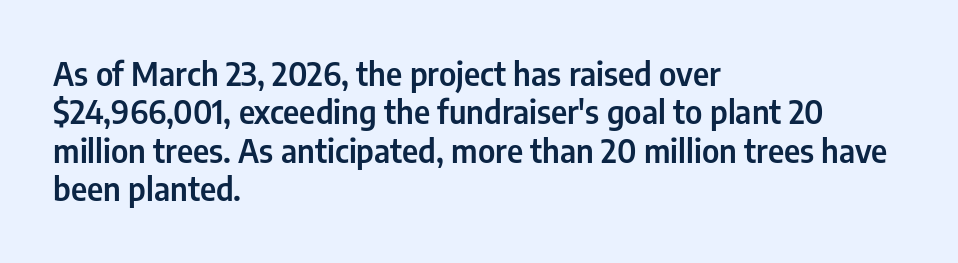
If you drew a line through each stem, it would be perfectly vertical. Characters follow at the spacing the type designer built in. A typesetter would label this face a sans. Decoration check: the copy has no underline. Is this a fixed-width face? No — the glyphs have proportional, varying widths.
